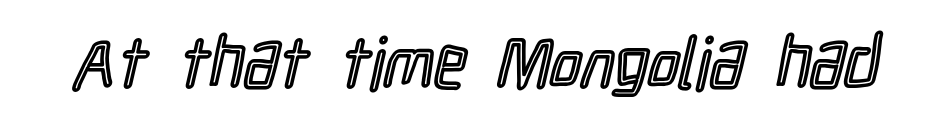
{"width": "condensed", "x_height": "medium", "monospaced": "no", "underline": "no", "letter_spacing": "normal", "letter_spacing_em": 0.0, "glyph_px": 71}
